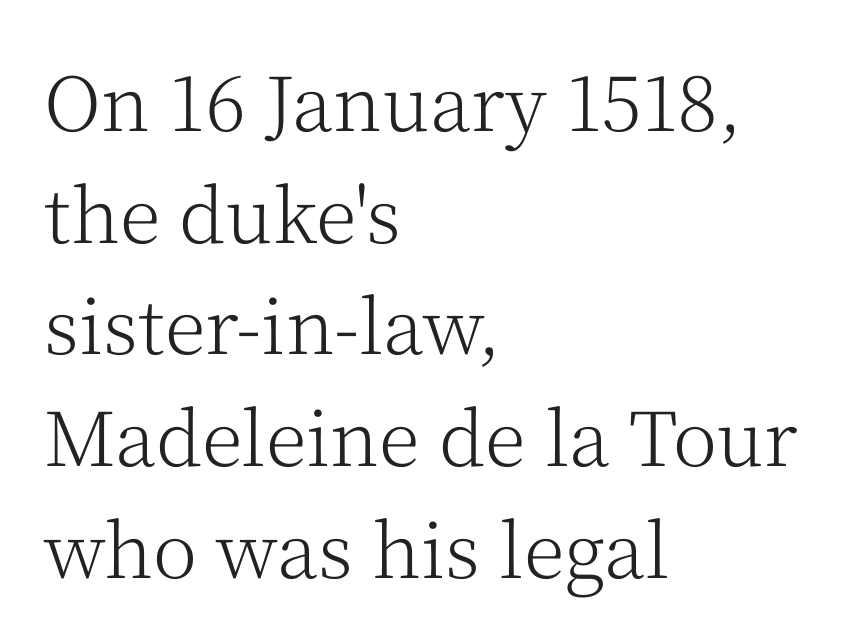
{"serif": "yes", "italic": "no", "bold": "no", "weight": "light", "width": "normal", "stroke_contrast": "medium", "x_height": "medium", "monospaced": "no", "underline": "no", "align": "left", "line_spacing": "normal", "line_spacing_ratio": 1.49, "letter_spacing": "normal", "letter_spacing_em": 0.0, "glyph_px": 75}
